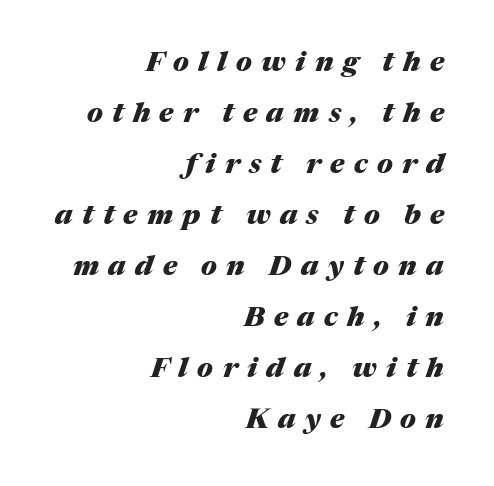
Q: Is the text bold? A: Yes.
Q: Is the text italic (slanted)? A: Yes, it leans right by about 17 degrees.
Q: Is the text underlined? A: No.
Q: How is the paragraph aligned? A: Right-aligned.
Q: Is the spacing between letters normal or unusually wide? A: Unusually wide.
Q: Width (condensed, normal, or wide)? A: Normal.
Q: Stroke contrast? A: Medium.
Q: x-height? A: Medium.
Q: Monospaced? A: No.
